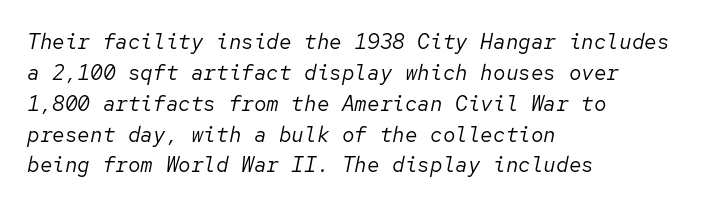
{"italic": "yes", "lean": "right", "slant_degrees": 12, "bold": "no", "underline": "no", "align": "left", "line_spacing": "normal", "line_spacing_ratio": 1.47, "letter_spacing": "normal", "letter_spacing_em": 0.0, "glyph_px": 21}
